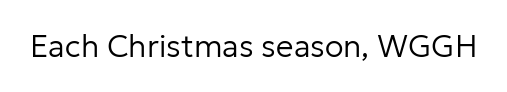
The image shows 31 px regular-weight sans-serif type, upright; set normal letter spacing, not underlined; low stroke contrast and a medium x-height.
